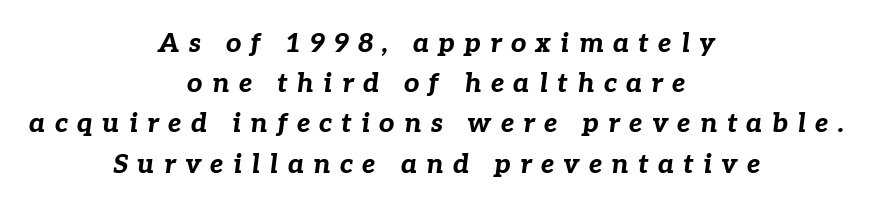
Q: Is the text bold? A: Yes.
Q: Is the text italic (slanted)? A: Yes, it leans right by about 7 degrees.
Q: Is the text underlined? A: No.
Q: How is the paragraph aligned? A: Centered.
Q: Is the spacing between letters normal or unusually wide? A: Unusually wide.
Q: Is the spacing between lines tight, normal or loose? A: Normal.
